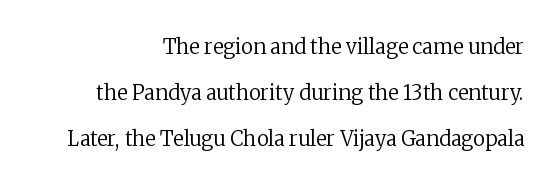
Q: Is the text bold? A: No.
Q: Is the text italic (slanted)? A: No, it is upright.
Q: Is the text underlined? A: No.
Q: How is the paragraph aligned? A: Right-aligned.
Q: Is the spacing between letters normal or unusually wide? A: Normal.
Q: Is the spacing between lines tight, normal or loose? A: Loose.
